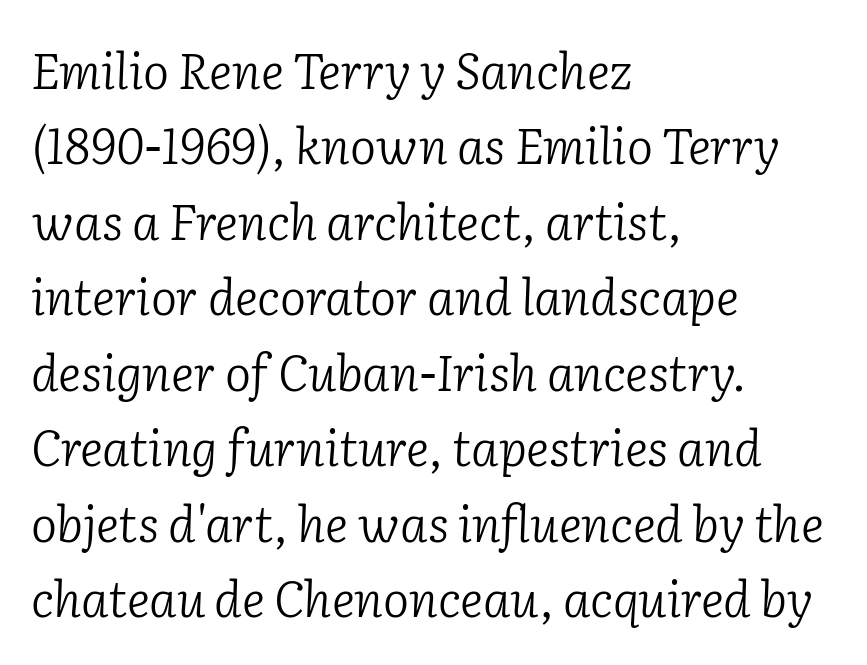
{"serif": "yes", "italic": "yes", "lean": "right", "slant_degrees": 2, "bold": "no", "weight": "light", "width": "normal", "stroke_contrast": "low", "x_height": "medium", "monospaced": "no", "underline": "no", "align": "left", "line_spacing": "normal", "line_spacing_ratio": 1.54, "letter_spacing": "normal", "letter_spacing_em": 0.0, "glyph_px": 49}
